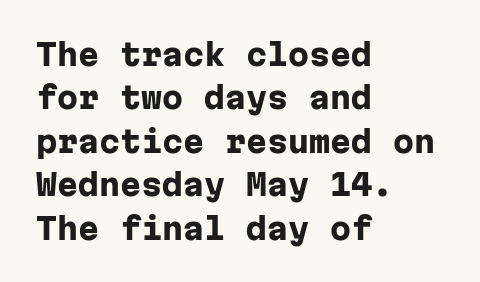
Q: Is the text bold? A: Yes.
Q: Is the text italic (slanted)? A: No, it is upright.
Q: Is the typeface a serif or a sans-serif typeface? A: Sans-serif.
Q: Is the text underlined? A: No.
Q: How is the paragraph aligned? A: Left-aligned.
Q: Is the spacing between letters normal or unusually wide? A: Normal.
Q: Is the spacing between lines tight, normal or loose? A: Normal.
Q: Width (condensed, normal, or wide)? A: Normal.
Q: Stroke contrast? A: Low.
Q: x-height? A: Medium.
Q: Monospaced? A: Yes.
